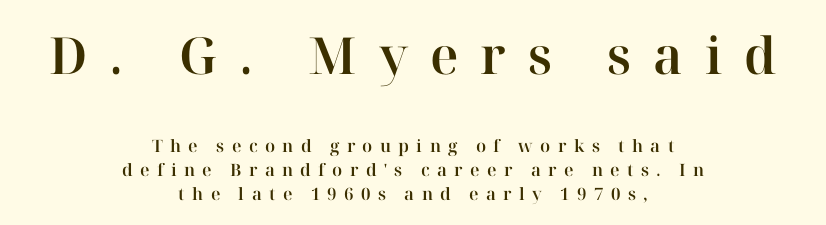
{"serif": "yes", "italic": "no", "width": "normal", "stroke_contrast": "high", "x_height": "medium", "monospaced": "no", "underline": "no", "align": "center", "line_spacing": "normal", "line_spacing_ratio": 1.43, "letter_spacing": "wide", "letter_spacing_em": 0.43, "larger_block": "first", "size_ratio": 3.0, "glyph_px": 51}
